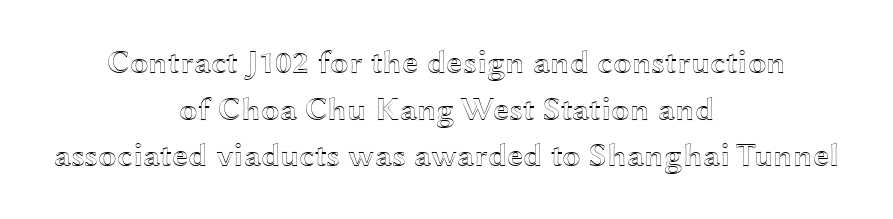
The image shows 33 px wide type, upright; set centered, normal line spacing (1.41x), normal letter spacing, not underlined; a medium x-height.
